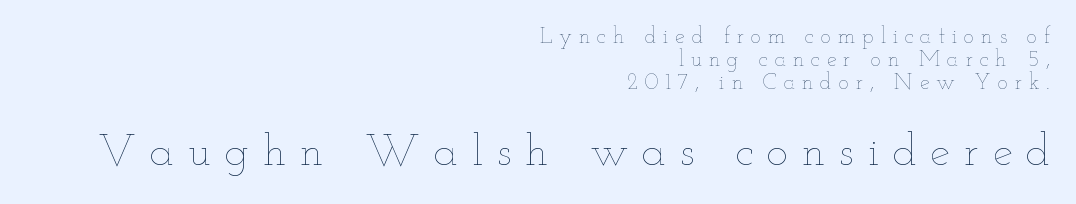
Think of a printed novel: that variable character pitch is what you see here. This is the regular roman posture of the typeface. All the whitespace from short lines collects on the left. The face used here appears at its bigger size in the lower chunk. No letter is thick-stroked: the sample isn't bold. This rendering widens character spacing well past its baseline value.
